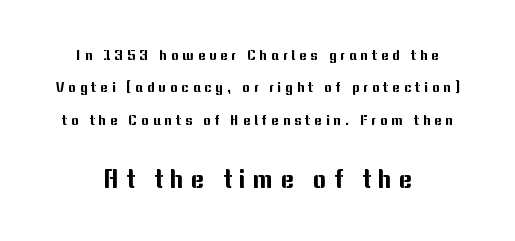
{"italic": "no", "underline": "no", "align": "center", "line_spacing": "loose", "line_spacing_ratio": 2.32, "letter_spacing": "wide", "letter_spacing_em": 0.29, "larger_block": "second", "size_ratio": 1.79, "glyph_px": 25}
